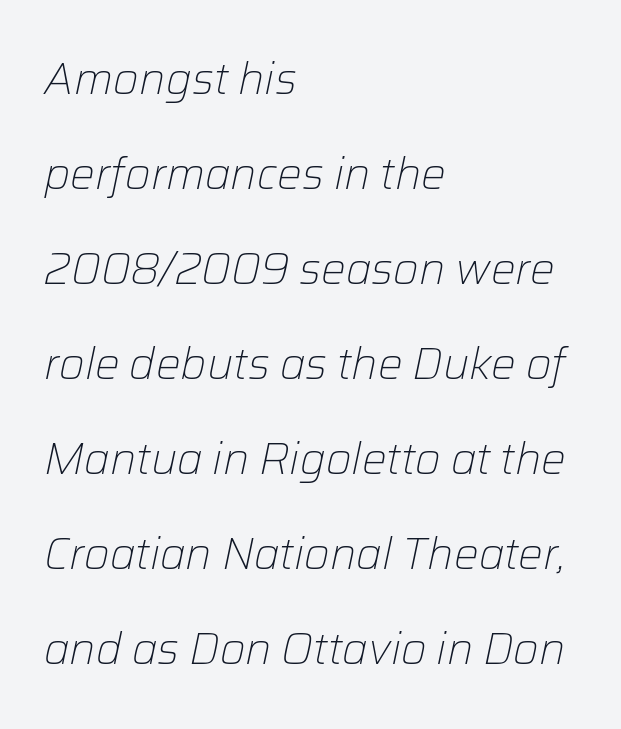
Descenders hang freely into open space. Regarding leading, the lines here are spaced well apart. A typesetter would mark this as italic. Note the varied advance widths — an 'i' is clearly narrower than an 'm'. Letter spacing: default.
